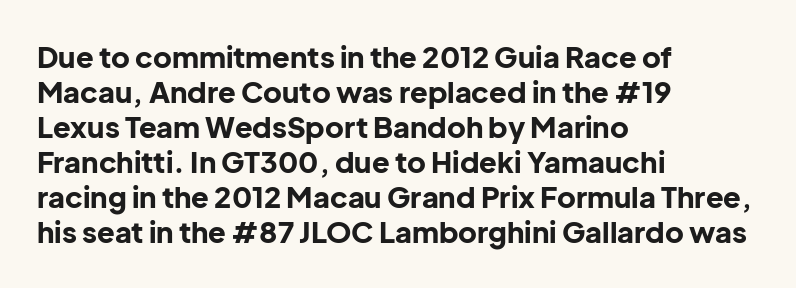
Rule under the text: the space is simply empty. Short and long lines alike share a common starting point at left. The glyphs in this specimen are sans serif. Plenty of ink on the page — the face is bold. The type is set solid horizontally, with unmodified tracking. The rendering uses natural spacing where letterforms have individual widths.
